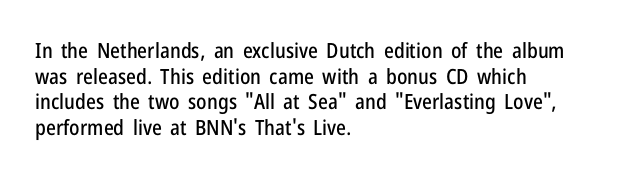
The image shows 21 px text type, upright; set left-aligned, line spacing 1.22x, normal letter spacing, not underlined.
